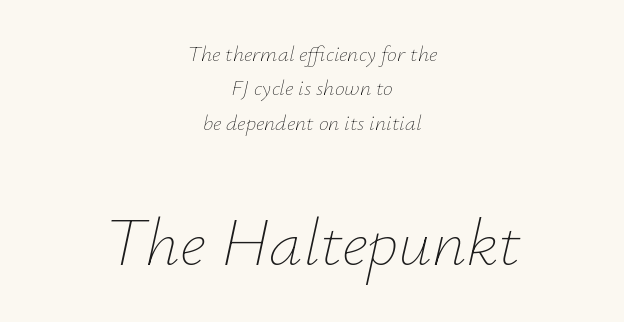
{"italic": "yes", "lean": "right", "slant_degrees": 12, "bold": "no", "weight": "thin", "width": "normal", "stroke_contrast": "low", "x_height": "small", "monospaced": "no", "underline": "no", "align": "center", "line_spacing": "normal", "line_spacing_ratio": 1.56, "letter_spacing": "normal", "letter_spacing_em": 0.0, "larger_block": "second", "size_ratio": 3.05, "glyph_px": 67}
